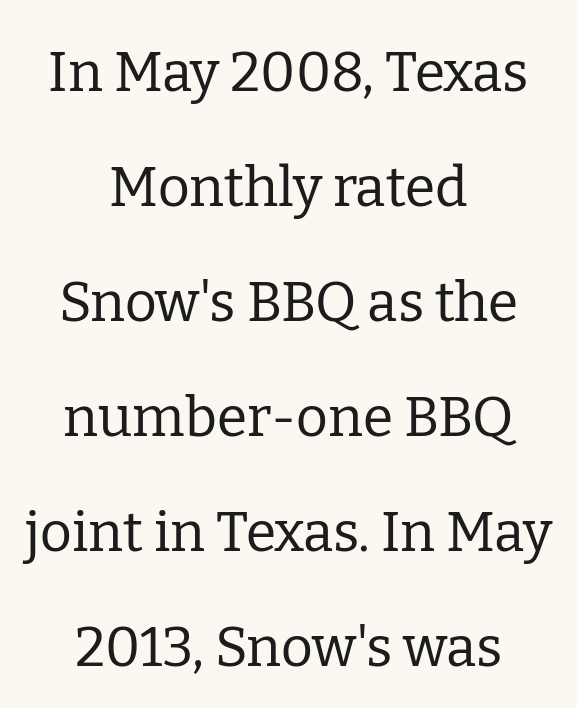
Q: Is the text bold? A: No.
Q: Is the text italic (slanted)? A: No, it is upright.
Q: Is the typeface a serif or a sans-serif typeface? A: Serif.
Q: Is the text underlined? A: No.
Q: How is the paragraph aligned? A: Centered.
Q: Is the spacing between letters normal or unusually wide? A: Normal.
Q: Is the spacing between lines tight, normal or loose? A: Loose.
Q: Width (condensed, normal, or wide)? A: Normal.
Q: Stroke contrast? A: Low.
Q: x-height? A: Medium.
Q: Monospaced? A: No.
